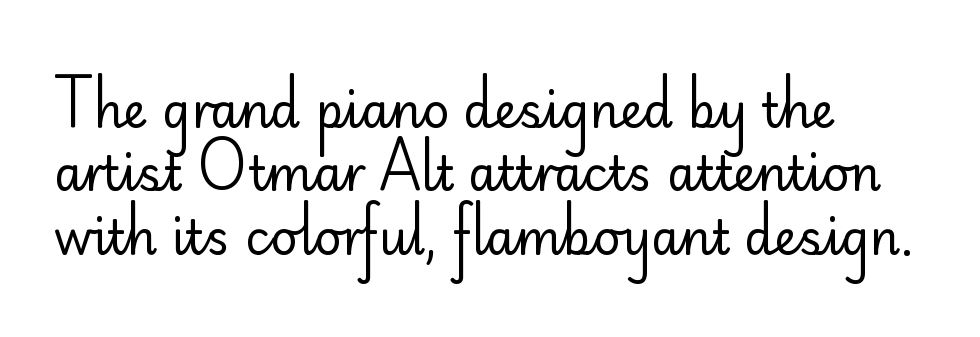
Does the copy run flush right? No — it runs flush left. This rendering employs a face without finishing strokes, i.e., a sans-serif. The designer left line spacing at the default. No extra ink here — the face is not bold.
